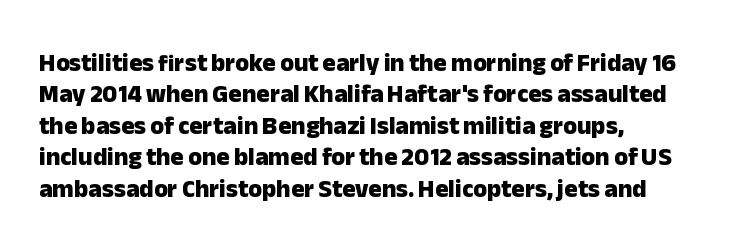
{"italic": "no", "bold": "yes", "underline": "no", "align": "left", "line_spacing": "normal", "line_spacing_ratio": 1.26, "letter_spacing": "normal", "letter_spacing_em": 0.0, "glyph_px": 25}
